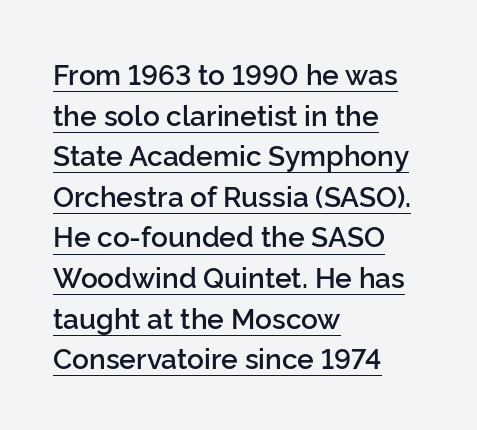
{"serif": "no", "italic": "no", "bold": "semi", "weight": "semibold", "width": "normal", "stroke_contrast": "low", "x_height": "medium", "monospaced": "no", "underline": "yes", "align": "left", "line_spacing": "normal", "line_spacing_ratio": 1.45, "letter_spacing": "normal", "letter_spacing_em": 0.0, "glyph_px": 28}
